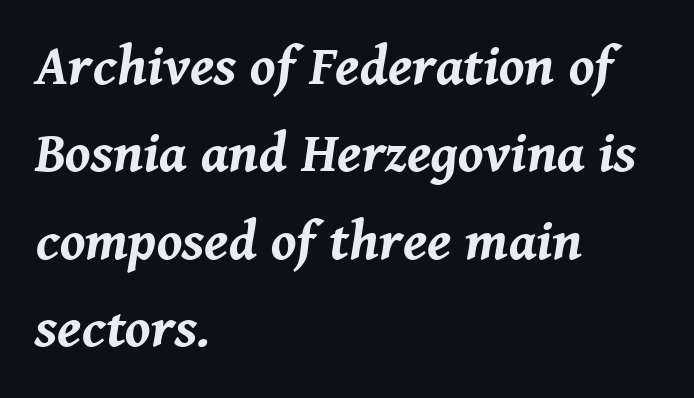
Caption: standard tracking, unaltered. Each glyph is drawn with heavy, bold strokes. Yep, that's italic — everything's leaning. Students, observe: this is what conventionally led text looks like. The foot of each line stays bare and open.
